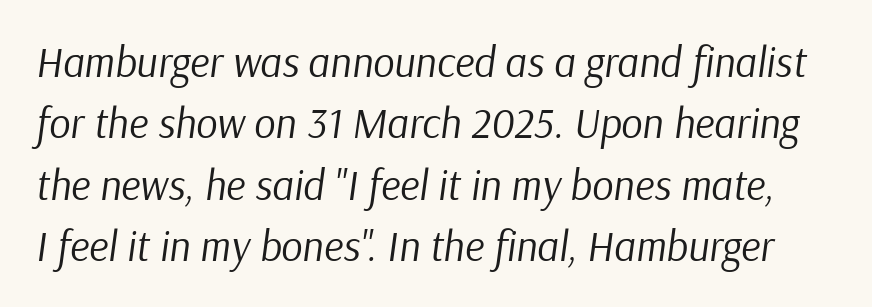
Q: Is the text bold? A: No.
Q: Is the text italic (slanted)? A: Yes, it leans right by about 9 degrees.
Q: Is the text underlined? A: No.
Q: Is the spacing between letters normal or unusually wide? A: Normal.
Q: Is the spacing between lines tight, normal or loose? A: Normal.
Q: Width (condensed, normal, or wide)? A: Normal.
Q: Stroke contrast? A: Low.
Q: x-height? A: Medium.
Q: Monospaced? A: No.
